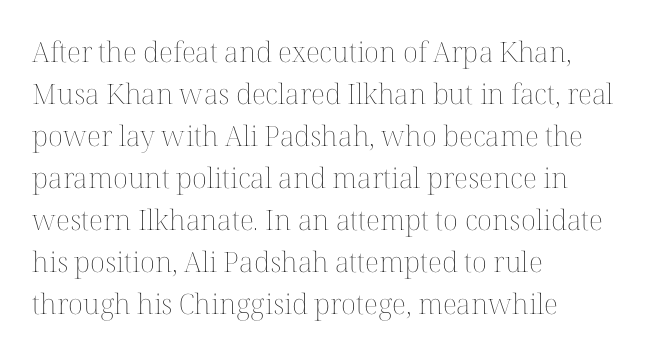
{"italic": "no", "bold": "no", "weight": "thin", "width": "normal", "stroke_contrast": "medium", "x_height": "medium", "monospaced": "no", "underline": "no", "align": "left", "line_spacing": "normal", "line_spacing_ratio": 1.5, "letter_spacing": "normal", "letter_spacing_em": 0.0, "glyph_px": 28}
